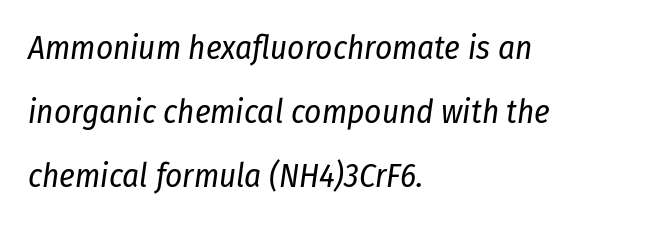
{"italic": "yes", "lean": "right", "slant_degrees": 8, "bold": "no", "weight": "regular", "width": "condensed", "stroke_contrast": "low", "x_height": "medium", "monospaced": "no", "underline": "no", "align": "left", "line_spacing": "loose", "line_spacing_ratio": 1.94, "letter_spacing": "normal", "letter_spacing_em": 0.0, "glyph_px": 33}
